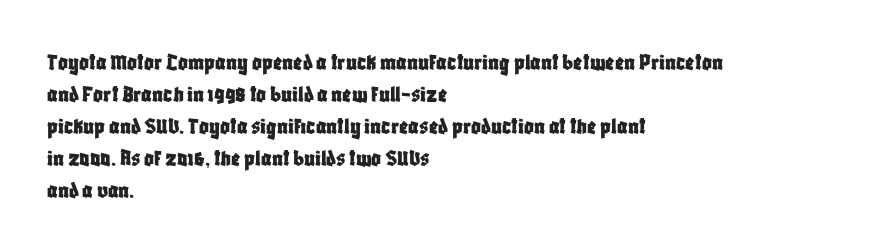
No italicization has been applied; the sample stays upright. The vertical gap from one line to the next is medium. Standard letterfit; no display-style spreading of the glyphs. The passage is arranged the way most books set body copy — flush left. Rule under the text: the space is simply empty.
